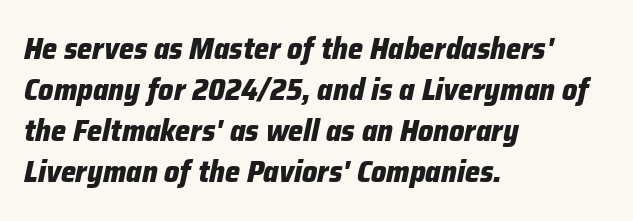
{"italic": "yes", "lean": "right", "slant_degrees": 12, "bold": "yes", "weight": "heavy", "width": "normal", "stroke_contrast": "low", "x_height": "medium", "monospaced": "no", "underline": "no", "align": "left", "line_spacing": "normal", "line_spacing_ratio": 1.37, "letter_spacing": "normal", "letter_spacing_em": 0.0, "glyph_px": 30}
